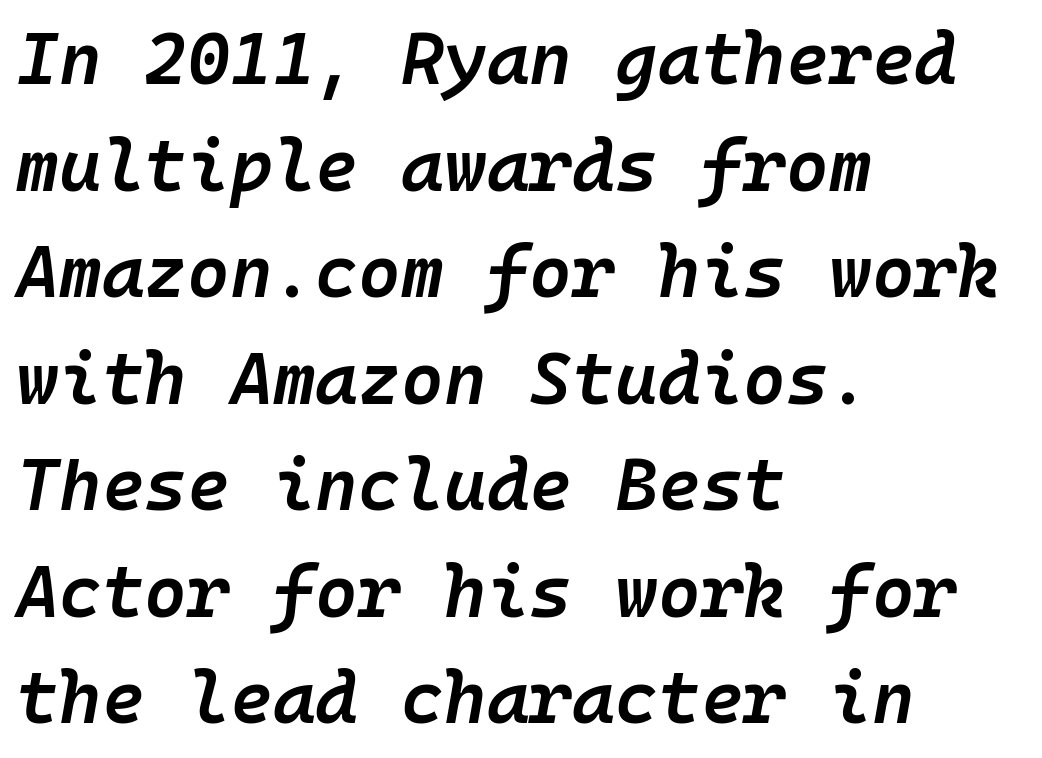
The image shows 73 px semibold type, italic (leaning right), monospaced; set left-aligned, normal line spacing (1.46x), normal letter spacing, not underlined; low stroke contrast and a medium x-height.
